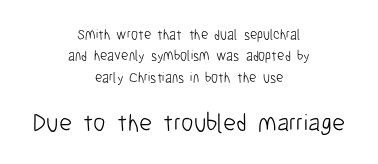
The image shows 25 px text type, upright; set centered, normal line spacing (1.53x), normal letter spacing, not underlined; the second (bottom) block is 1.79x larger.
